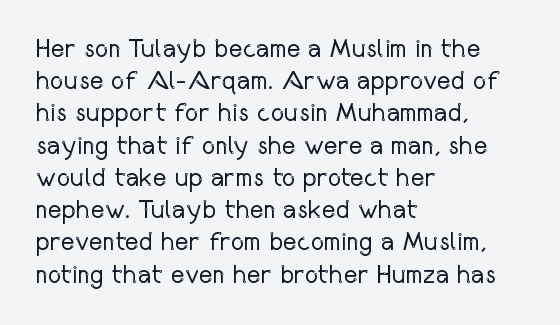
{"italic": "no", "bold": "no", "underline": "no", "align": "left", "line_spacing_ratio": 1.24, "letter_spacing": "normal", "letter_spacing_em": 0.0, "glyph_px": 26}
